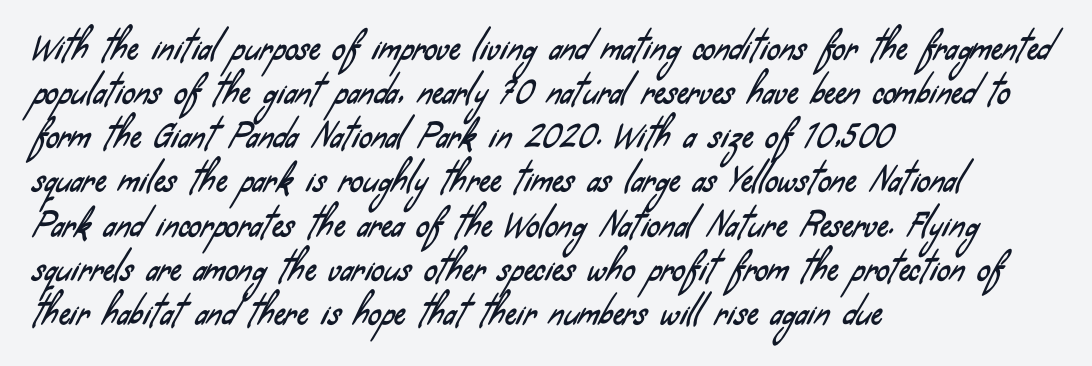
The image shows 32 px condensed sans-serif type; set left-aligned, normal line spacing (1.38x), normal letter spacing, not underlined; low stroke contrast and a small x-height.
